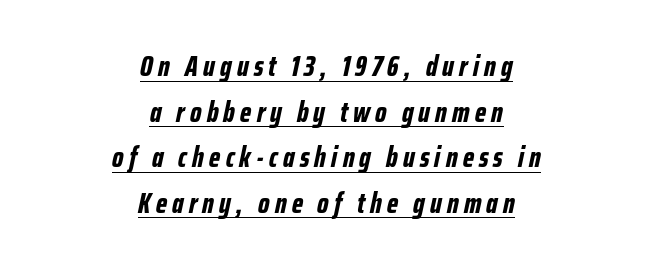
{"italic": "yes", "lean": "right", "slant_degrees": 12, "bold": "yes", "weight": "bold", "width": "condensed", "stroke_contrast": "low", "x_height": "medium", "monospaced": "no", "underline": "yes", "align": "center", "line_spacing": "normal", "line_spacing_ratio": 1.57, "glyph_px": 29}
